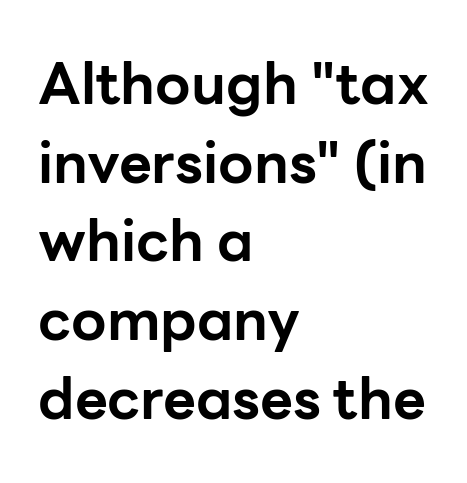
{"serif": "no", "italic": "no", "bold": "yes", "weight": "bold", "width": "normal", "stroke_contrast": "low", "x_height": "medium", "monospaced": "no", "underline": "no", "align": "left", "line_spacing": "normal", "line_spacing_ratio": 1.38, "letter_spacing": "normal", "letter_spacing_em": 0.0, "glyph_px": 57}
